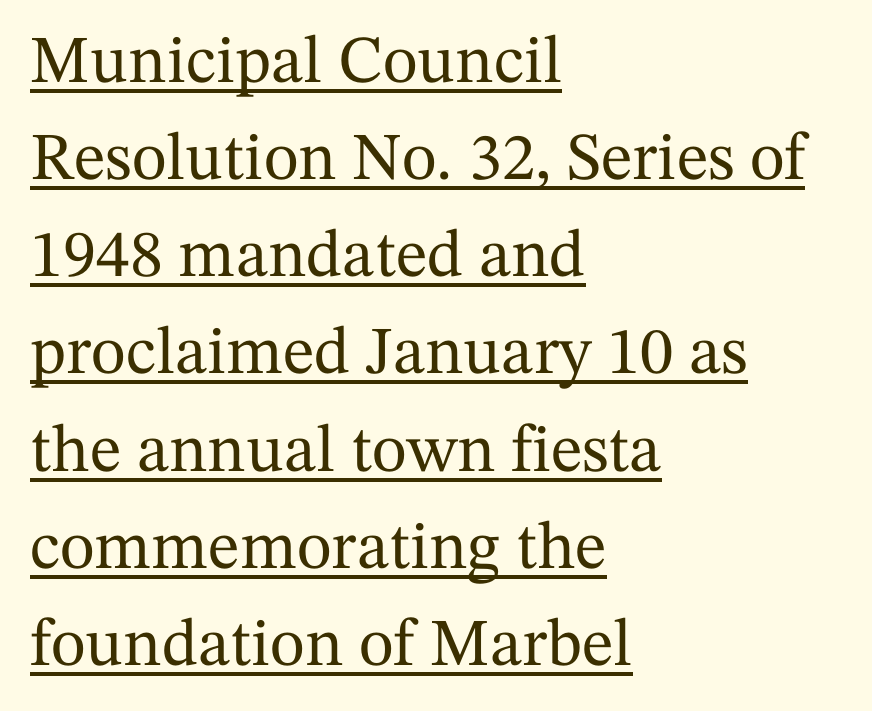
The image shows 67 px serif type, upright; set left-aligned, normal line spacing (1.45x), normal letter spacing, underlined; medium stroke contrast and a medium x-height.
